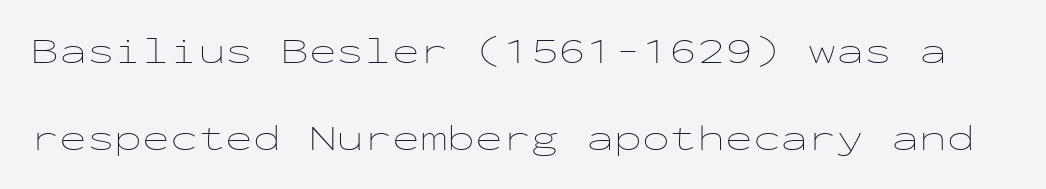
It's the straight-up-and-down kind of type. Quick note: interline space is abundant. Tracking value appears to be zero — textbook default spacing. Lines of text with bare space underneath. Weight class: somewhere from thin through regular. Note the uniform advance width — an 'i' takes as much space as an 'm'.
